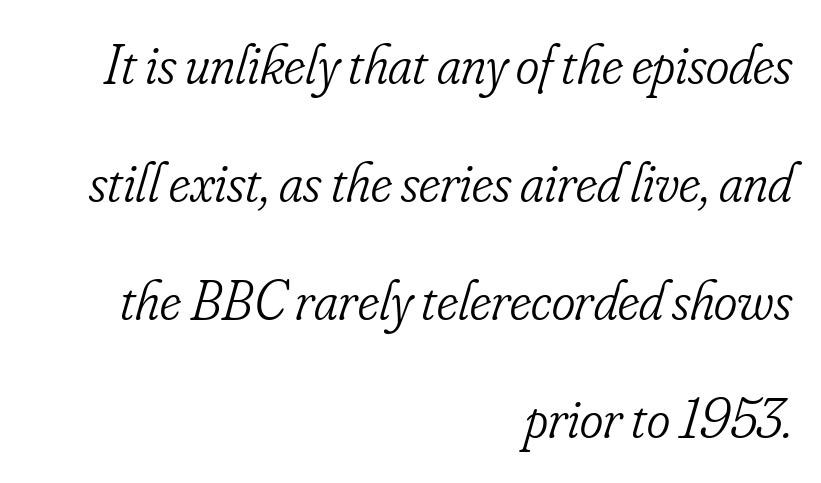
Emphasis-style slanted type is in use. This sample has the flowing, uneven cadence of proportional lettering. Default kerning and tracking; the words read as compact shapes. Only glyphs here, with clear space below each row.
